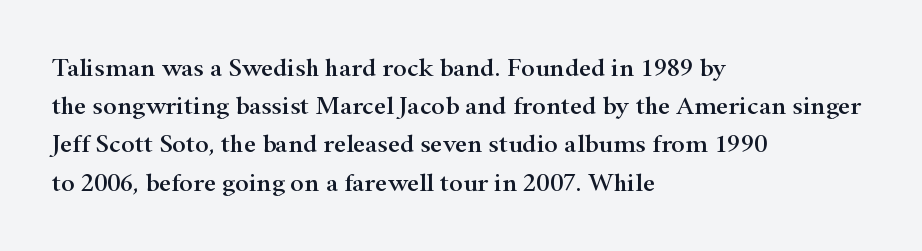
{"italic": "no", "underline": "no", "align": "left", "line_spacing": "normal", "line_spacing_ratio": 1.47, "letter_spacing": "normal", "letter_spacing_em": 0.0, "glyph_px": 26}
